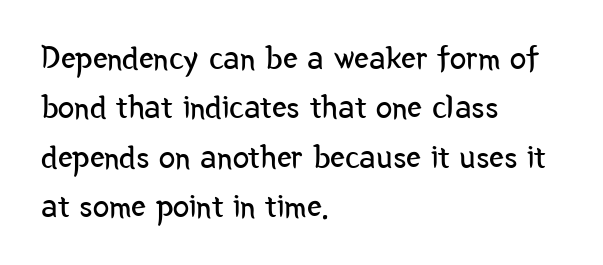
The image shows 33 px regular-weight, condensed sans-serif type, upright; set left-aligned, normal line spacing (1.5x), normal letter spacing, not underlined; low stroke contrast and a medium x-height.
